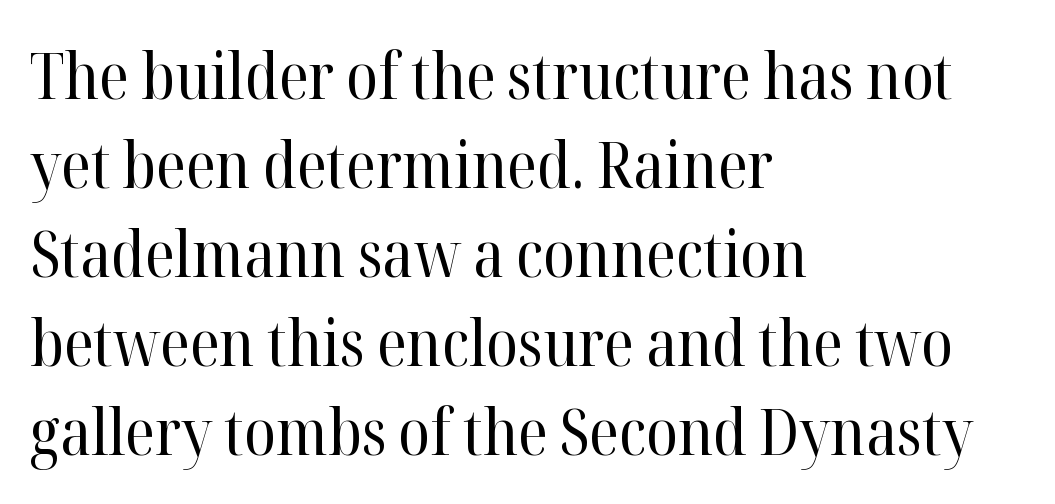
The image shows 64 px regular-weight serif type, upright; set left-aligned, normal line spacing (1.39x), normal letter spacing, not underlined; high stroke contrast and a medium x-height.
